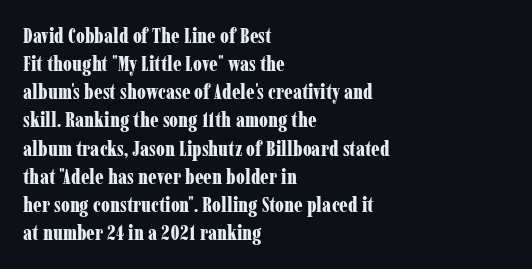
{"italic": "no", "bold": "yes", "underline": "no", "align": "left", "line_spacing": "normal", "line_spacing_ratio": 1.34, "letter_spacing": "normal", "letter_spacing_em": 0.0, "glyph_px": 21}
